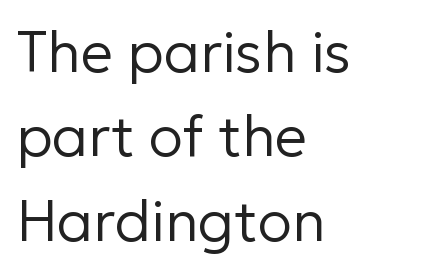
Q: Is the text bold? A: No.
Q: Is the text italic (slanted)? A: No, it is upright.
Q: Is the typeface a serif or a sans-serif typeface? A: Sans-serif.
Q: Is the text underlined? A: No.
Q: How is the paragraph aligned? A: Left-aligned.
Q: Is the spacing between letters normal or unusually wide? A: Normal.
Q: Is the spacing between lines tight, normal or loose? A: Normal.
Q: Width (condensed, normal, or wide)? A: Normal.
Q: Stroke contrast? A: Low.
Q: x-height? A: Medium.
Q: Monospaced? A: No.
